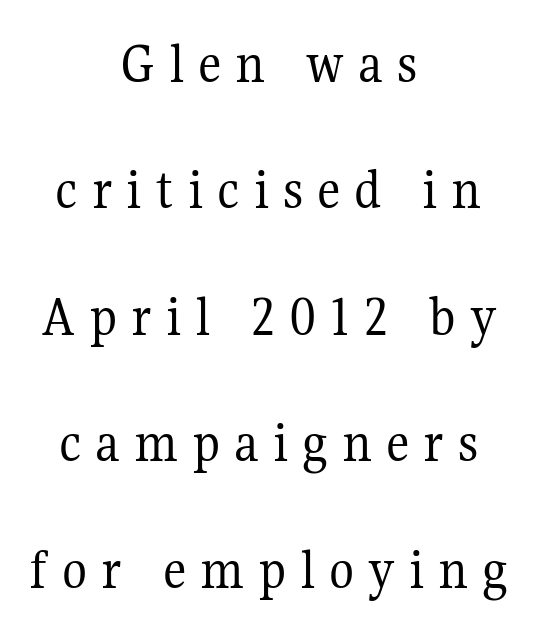
The image shows 58 px regular-weight serif type, upright; set centered, loose line spacing (2.18x), unusually wide letter spacing (+0.24 em), not underlined; medium stroke contrast and a medium x-height.
